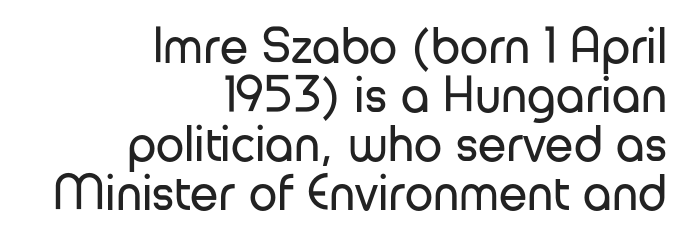
Q: Is the text bold? A: No.
Q: Is the text italic (slanted)? A: No, it is upright.
Q: Is the typeface a serif or a sans-serif typeface? A: Sans-serif.
Q: Is the text underlined? A: No.
Q: How is the paragraph aligned? A: Right-aligned.
Q: Is the spacing between letters normal or unusually wide? A: Normal.
Q: Is the spacing between lines tight, normal or loose? A: Tight.
Q: Width (condensed, normal, or wide)? A: Normal.
Q: Stroke contrast? A: Low.
Q: x-height? A: Medium.
Q: Monospaced? A: No.
